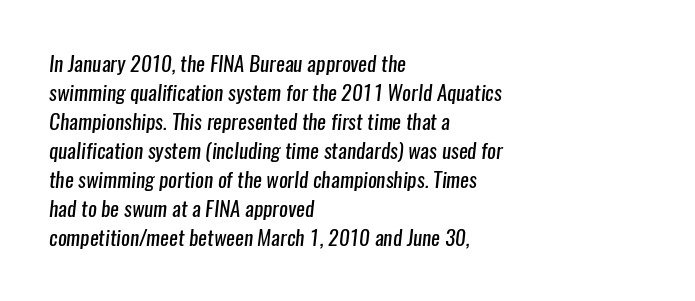
The image shows 21 px text type; set left-aligned, normal line spacing (1.38x), normal letter spacing, not underlined.
